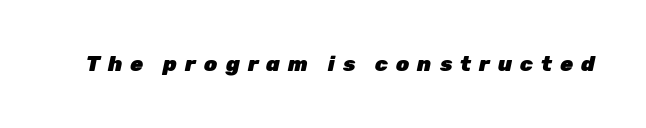
The image shows 21 px bold type, italic (leaning right); set unusually wide letter spacing (+0.38 em), not underlined.
